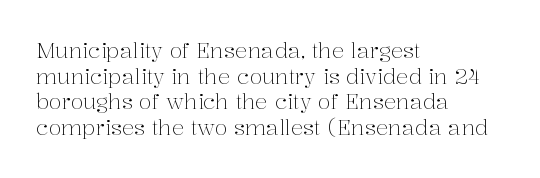
The image shows 21 px text type, upright; set left-aligned, line spacing 1.22x, normal letter spacing, not underlined.
